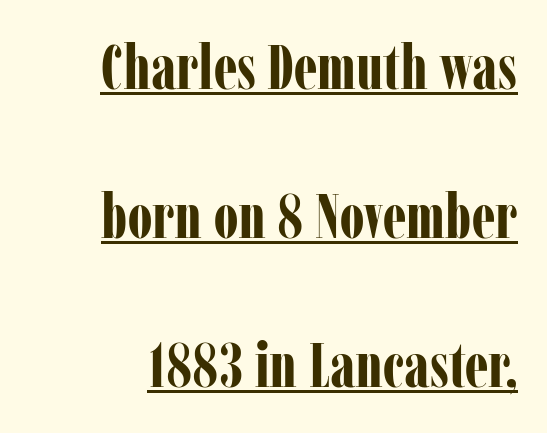
The rendering uses natural spacing where letterforms have individual widths. Are there feet on the stems? There are — it's a serif. Descenders here cross a horizontal rule under the line. The letters sit at their default tracking, neither squeezed nor spread. This sample uses an upright cut, with every glyph sitting square on the baseline. Interline gaps are noticeably wide in this sample.
